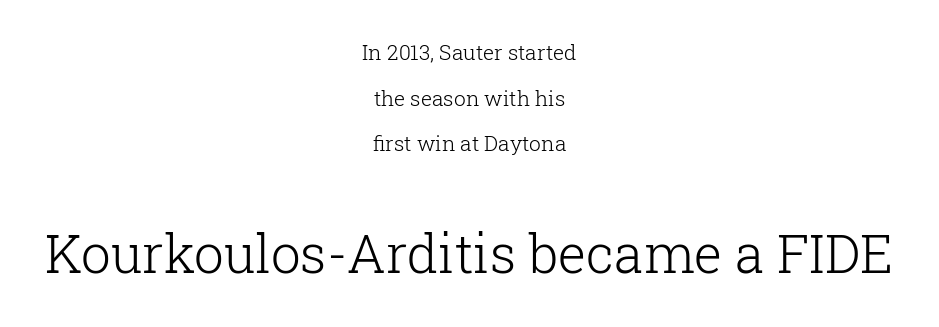
Q: Is the text bold? A: No.
Q: Is the text italic (slanted)? A: No, it is upright.
Q: Is the typeface a serif or a sans-serif typeface? A: Serif.
Q: Is the text underlined? A: No.
Q: How is the paragraph aligned? A: Centered.
Q: Is the spacing between letters normal or unusually wide? A: Normal.
Q: Is the spacing between lines tight, normal or loose? A: Loose.
Q: Which block of text is set in a larger size, the first (top) or the second (bottom)? A: The second (bottom) one.
Q: Width (condensed, normal, or wide)? A: Normal.
Q: Stroke contrast? A: Low.
Q: x-height? A: Medium.
Q: Monospaced? A: No.
